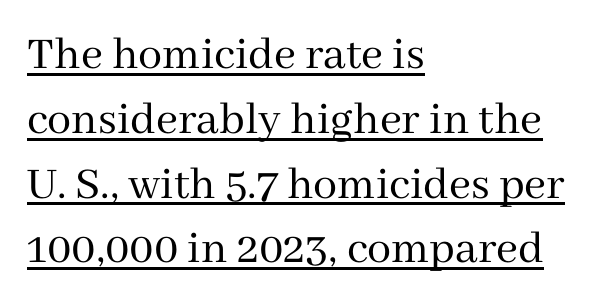
Tracking value appears to be zero — textbook default spacing. Classification — serif. Does the leading feel generous? No, just average. Do the letters lean? They stand straight. Stroke mass is kept to a normal reading level or below.
